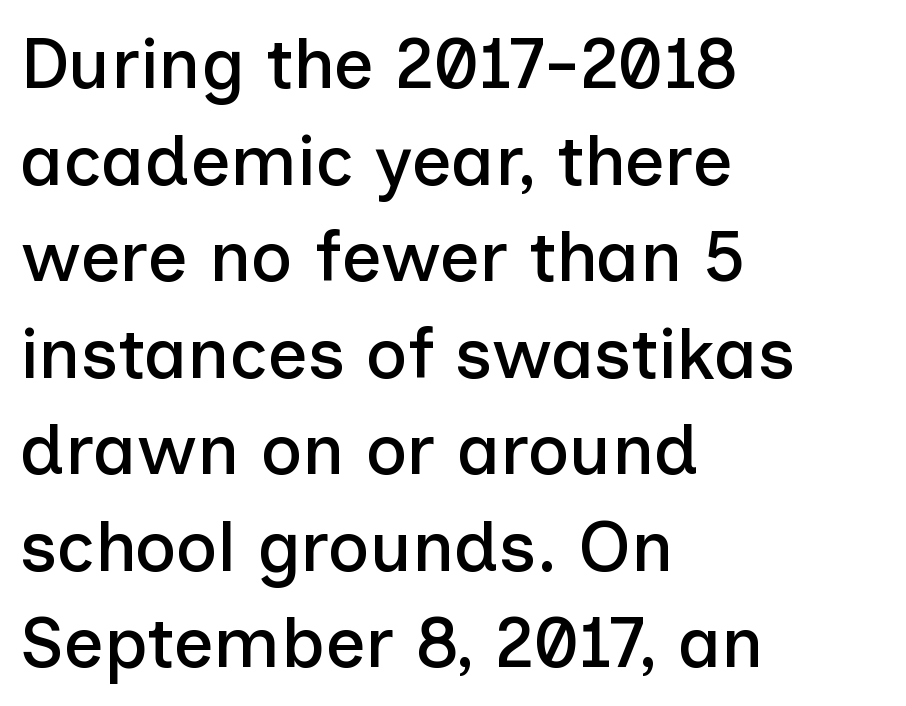
{"serif": "no", "italic": "no", "width": "normal", "stroke_contrast": "low", "x_height": "medium", "monospaced": "no", "underline": "no", "align": "left", "line_spacing": "normal", "line_spacing_ratio": 1.36, "letter_spacing": "normal", "letter_spacing_em": 0.0, "glyph_px": 71}
